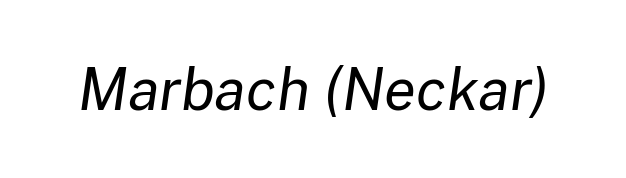
The image shows 58 px regular-weight type, italic (leaning right); set normal letter spacing, not underlined; low stroke contrast and a medium x-height.
